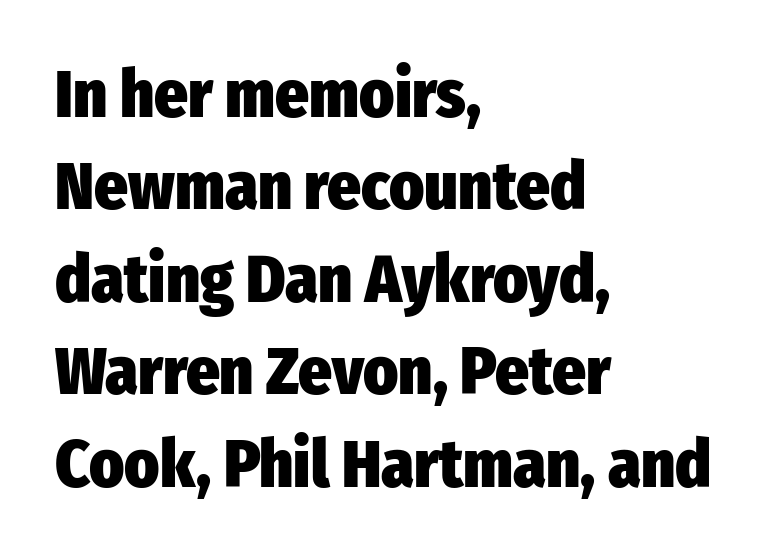
The image shows 66 px heavy, condensed sans-serif type, upright; set left-aligned, normal line spacing (1.4x), normal letter spacing, not underlined; low stroke contrast and a medium x-height.
